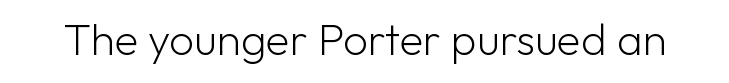
The passage shown is typed in a proportional face where columns would drift. In terms of letterform style, serifs are entirely absent. Decoration check: the copy has no underline. This is not heavy type; no bold has been used.
